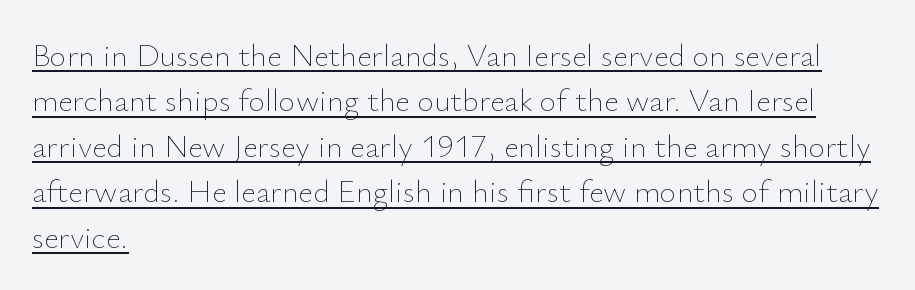
The image shows 32 px thin type, upright; set left-aligned, normal line spacing (1.42x), normal letter spacing, underlined; low stroke contrast and a small x-height.
